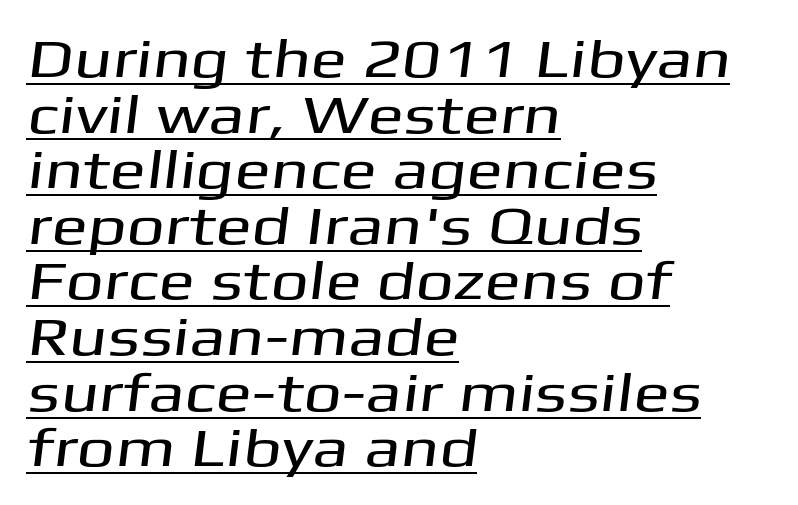
Q: Is the typeface a serif or a sans-serif typeface? A: Sans-serif.
Q: Is the text underlined? A: Yes.
Q: How is the paragraph aligned? A: Left-aligned.
Q: Is the spacing between letters normal or unusually wide? A: Normal.
Q: Is the spacing between lines tight, normal or loose? A: Tight.
Q: Width (condensed, normal, or wide)? A: Wide.
Q: Stroke contrast? A: Medium.
Q: x-height? A: Medium.
Q: Monospaced? A: No.
